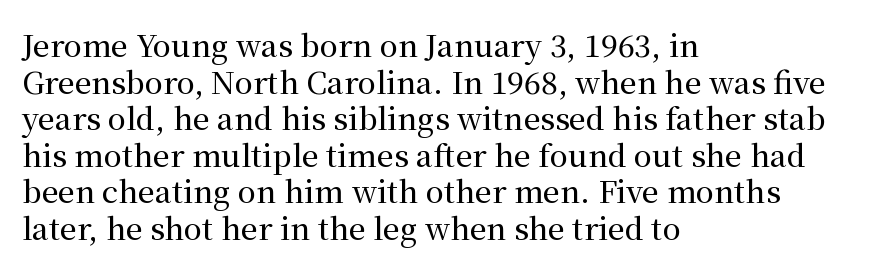
Q: Is the text italic (slanted)? A: No, it is upright.
Q: Is the typeface a serif or a sans-serif typeface? A: Serif.
Q: Is the text underlined? A: No.
Q: How is the paragraph aligned? A: Left-aligned.
Q: Is the spacing between letters normal or unusually wide? A: Normal.
Q: Width (condensed, normal, or wide)? A: Normal.
Q: Stroke contrast? A: Medium.
Q: x-height? A: Medium.
Q: Monospaced? A: No.
